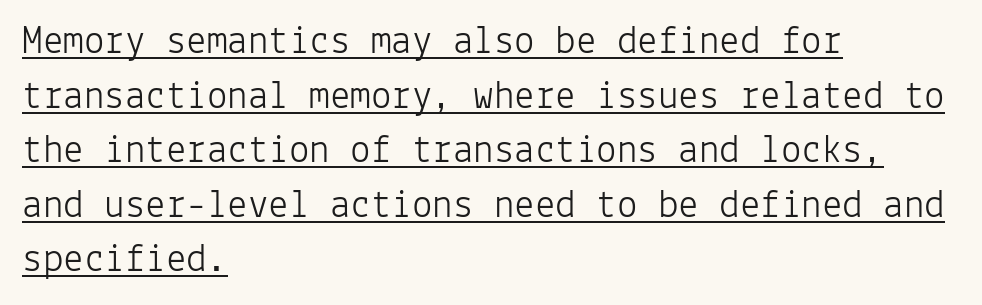
Q: Is the text bold? A: No.
Q: Is the text italic (slanted)? A: No, it is upright.
Q: Is the typeface a serif or a sans-serif typeface? A: Sans-serif.
Q: Is the text underlined? A: Yes.
Q: How is the paragraph aligned? A: Left-aligned.
Q: Is the spacing between letters normal or unusually wide? A: Normal.
Q: Is the spacing between lines tight, normal or loose? A: Normal.
Q: Width (condensed, normal, or wide)? A: Normal.
Q: Stroke contrast? A: Low.
Q: x-height? A: Medium.
Q: Monospaced? A: Yes.
